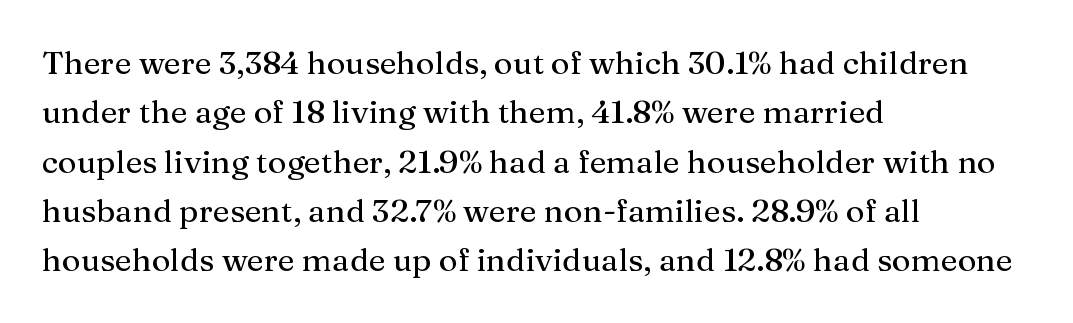
Q: Is the text italic (slanted)? A: No, it is upright.
Q: Is the typeface a serif or a sans-serif typeface? A: Serif.
Q: Is the text underlined? A: No.
Q: How is the paragraph aligned? A: Left-aligned.
Q: Is the spacing between letters normal or unusually wide? A: Normal.
Q: Is the spacing between lines tight, normal or loose? A: Normal.
Q: Width (condensed, normal, or wide)? A: Normal.
Q: Stroke contrast? A: Medium.
Q: x-height? A: Medium.
Q: Monospaced? A: No.
